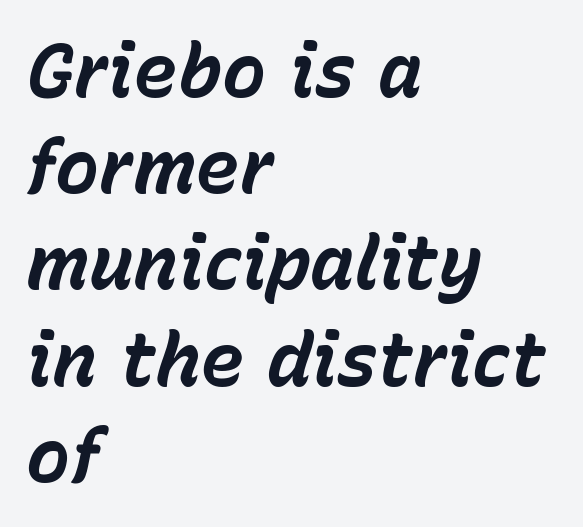
The strip under each line holds only bare page. The rendering uses a bold face; every stroke is thick and dark. Leading matches the norm, producing a regular column. When letters slant like this, we call the style italic. Think of a printed novel: that variable character pitch is what you see here. Which margin do the lines hug? The left one — the right edge is uneven.
